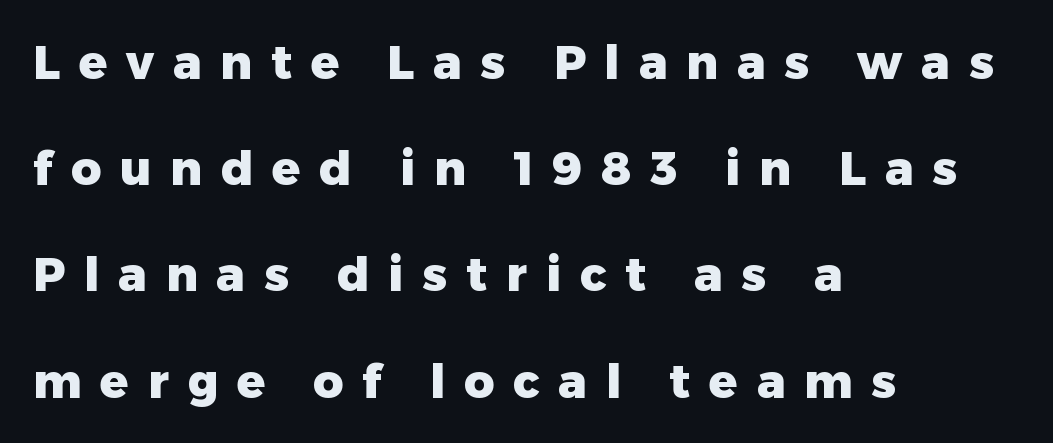
How are the letters spaced? Widely, with obvious added tracking. If you drew a ruler down the left edge, every line would touch it. Observe the absence of serifs on each vertical stroke in this sample. Check the space under the baseline: it is left empty. Quick note: interline space is abundant.
